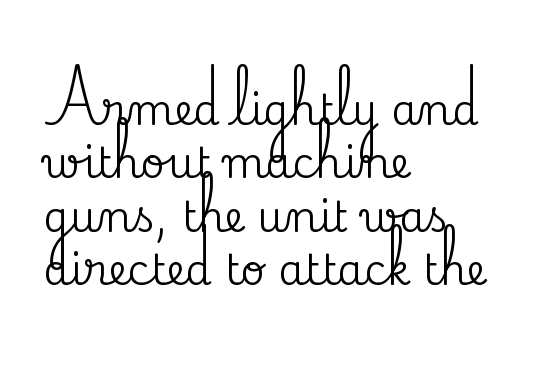
What stands out about the letter spacing? Nothing — it is the standard amount. Regarding serifs, this sample has them. Do the characters align in a grid? No, the font is proportional. Short and long lines alike share a common starting point at left.
